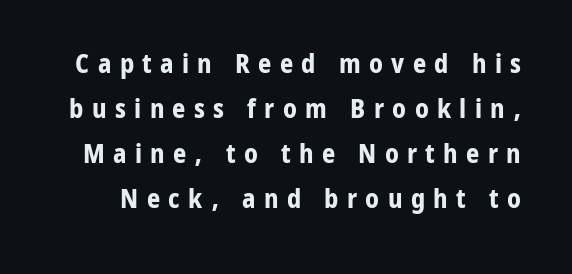
The image shows 26 px bold type, upright; set line spacing 1.73x, unusually wide letter spacing (+0.32 em), not underlined.
